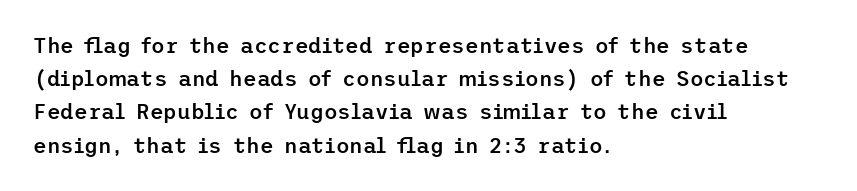
The image shows 21 px text type, upright; set left-aligned, normal line spacing (1.58x), normal letter spacing, not underlined.
